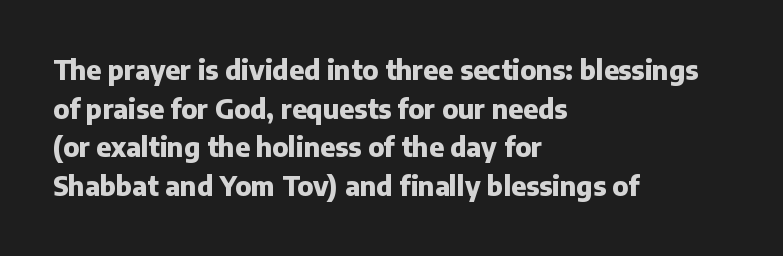
Q: Is the text bold? A: Yes.
Q: Is the text italic (slanted)? A: No, it is upright.
Q: Is the text underlined? A: No.
Q: How is the paragraph aligned? A: Left-aligned.
Q: Is the spacing between letters normal or unusually wide? A: Normal.
Q: Is the spacing between lines tight, normal or loose? A: Normal.
